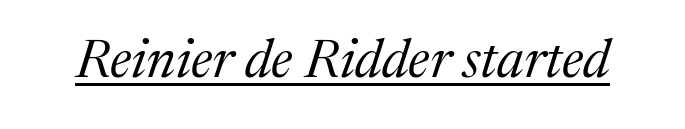
{"serif": "yes", "italic": "yes", "lean": "right", "slant_degrees": 17, "bold": "no", "weight": "regular", "width": "normal", "stroke_contrast": "medium", "x_height": "medium", "monospaced": "no", "underline": "yes", "letter_spacing": "normal", "letter_spacing_em": 0.0, "glyph_px": 54}
